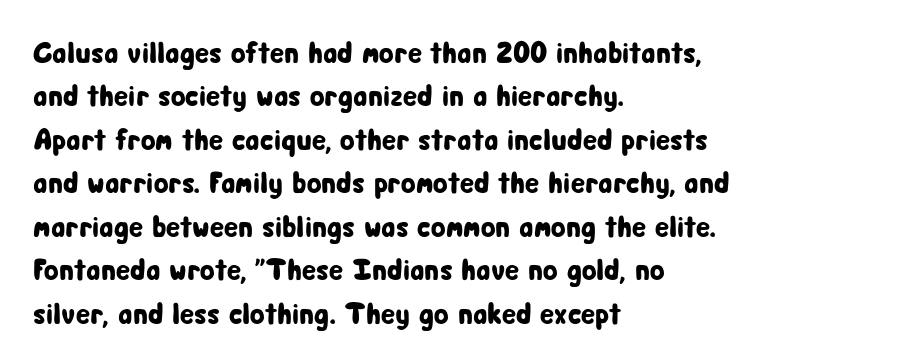
The image shows 30 px condensed sans-serif type, upright; set left-aligned, normal line spacing (1.45x), normal letter spacing, not underlined; low stroke contrast and a medium x-height.
